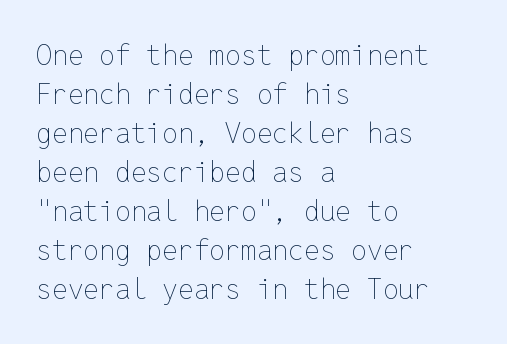
The image shows 28 px thin type, upright, monospaced; set left-aligned, normal line spacing (1.39x), normal letter spacing, not underlined; low stroke contrast and a medium x-height.
